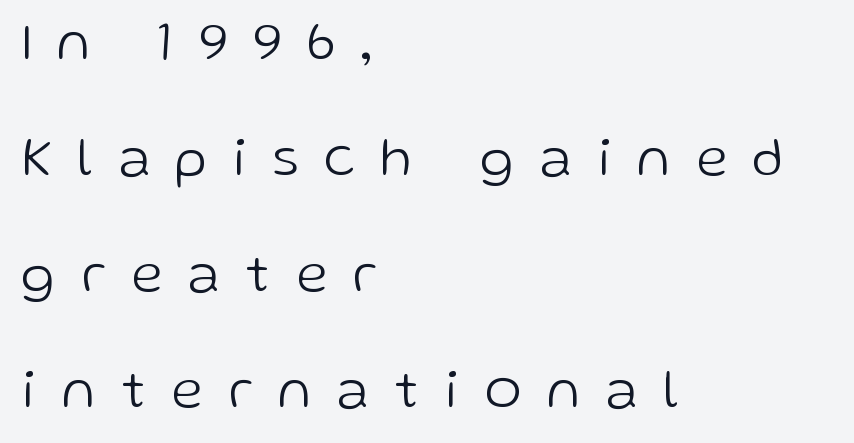
Underlining? Definitely not there. Weight: regular or lighter. Ordinary non-slanted type is in use. Unlike a traditional serif, this face leaves its strokes unadorned. Where is the straight margin? On the left.
